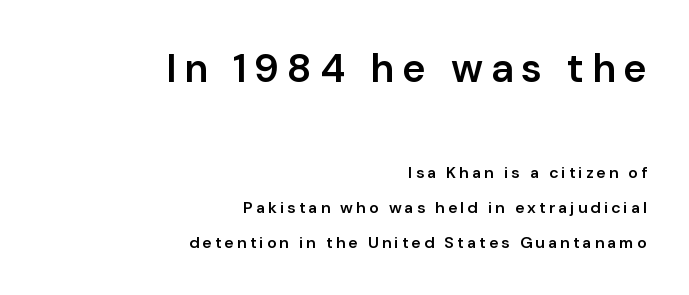
The image shows 40 px semibold sans-serif type, upright; set right-aligned, loose line spacing (2.19x), not underlined; the first (top) block is 2.5x larger; low stroke contrast and a medium x-height.
